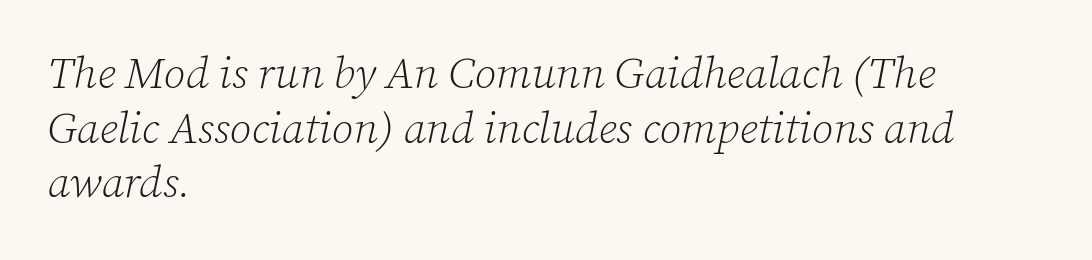
Q: Is the text bold? A: No.
Q: Is the text italic (slanted)? A: Yes, it leans right by about 12 degrees.
Q: Is the typeface a serif or a sans-serif typeface? A: Serif.
Q: Is the text underlined? A: No.
Q: How is the paragraph aligned? A: Left-aligned.
Q: Is the spacing between letters normal or unusually wide? A: Normal.
Q: Width (condensed, normal, or wide)? A: Normal.
Q: Stroke contrast? A: Low.
Q: x-height? A: Medium.
Q: Monospaced? A: No.
